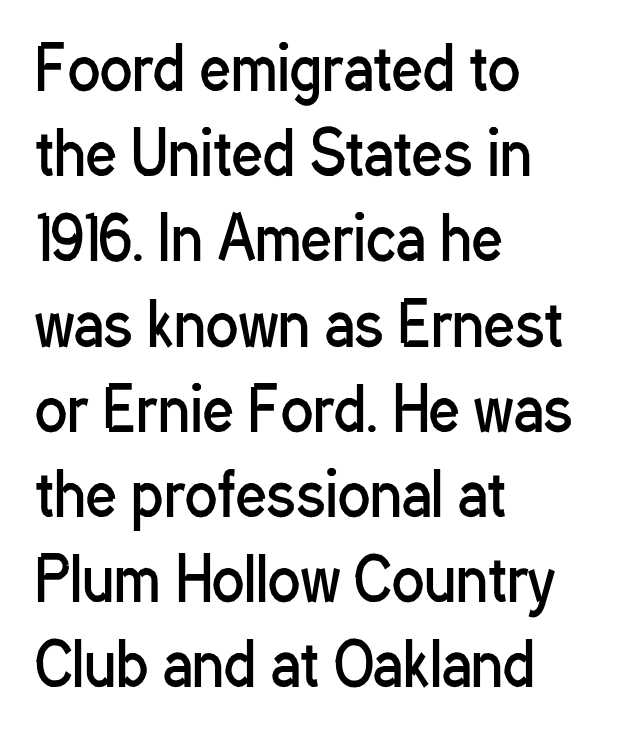
The passage shown is typed in a proportional face where columns would drift. Horizontally, the lines are justified to the leading edge only. Baseline-to-baseline distance is the conventional proportion of letter height. The baseline area is clear.
